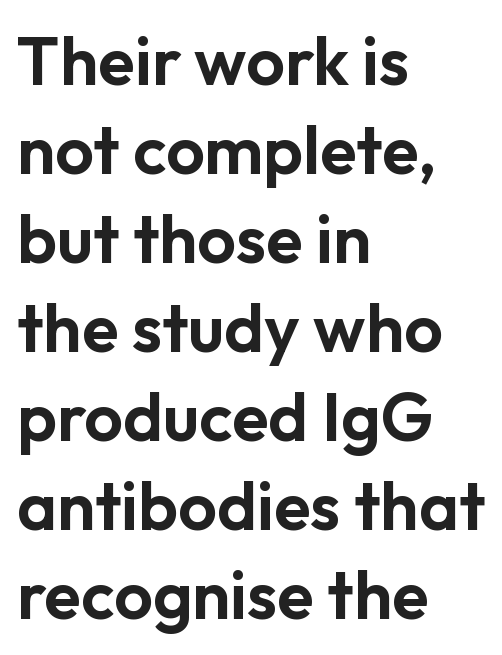
{"serif": "no", "italic": "no", "width": "normal", "stroke_contrast": "low", "x_height": "medium", "monospaced": "no", "underline": "no", "align": "left", "line_spacing": "normal", "line_spacing_ratio": 1.31, "letter_spacing": "normal", "letter_spacing_em": 0.0, "glyph_px": 68}
